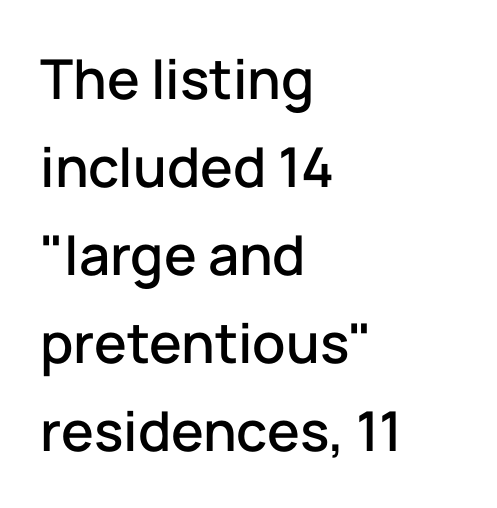
Q: Is the text italic (slanted)? A: No, it is upright.
Q: Is the typeface a serif or a sans-serif typeface? A: Sans-serif.
Q: Is the text underlined? A: No.
Q: How is the paragraph aligned? A: Left-aligned.
Q: Is the spacing between letters normal or unusually wide? A: Normal.
Q: Is the spacing between lines tight, normal or loose? A: Normal.
Q: Width (condensed, normal, or wide)? A: Normal.
Q: Stroke contrast? A: Low.
Q: x-height? A: Medium.
Q: Monospaced? A: No.
